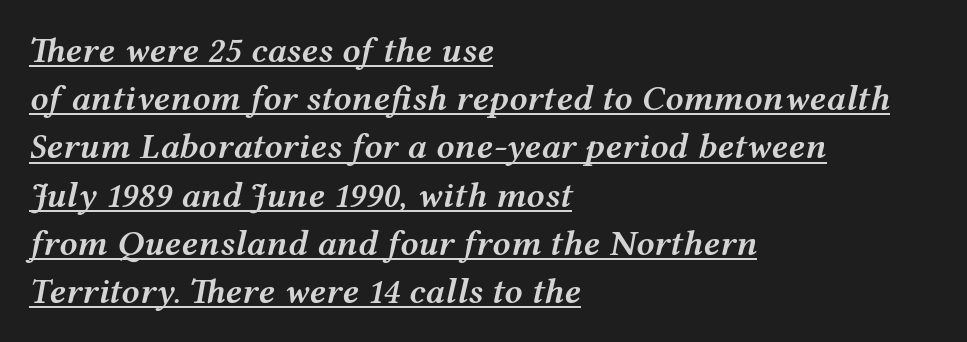
The text block is weighted toward the left margin, trailing off unevenly rightward. The space between consecutive lines is moderate. Is the type slanted? Yes — the strokes lean at a clear angle. Is this a fixed-width face? No — the glyphs have proportional, varying widths. These lines keep a tight, regular rhythm from letter to letter. Compared with an ordinary text face, these strokes are moderately heavier — a semibold.
